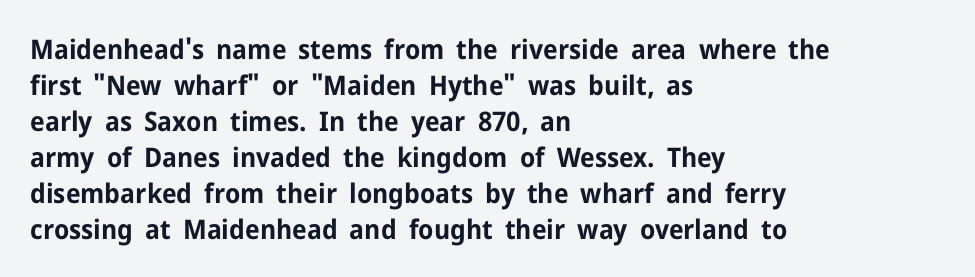
Q: Is the text bold? A: Yes.
Q: Is the text italic (slanted)? A: No, it is upright.
Q: Is the text underlined? A: No.
Q: How is the paragraph aligned? A: Left-aligned.
Q: Is the spacing between letters normal or unusually wide? A: Normal.
Q: Is the spacing between lines tight, normal or loose? A: Normal.
